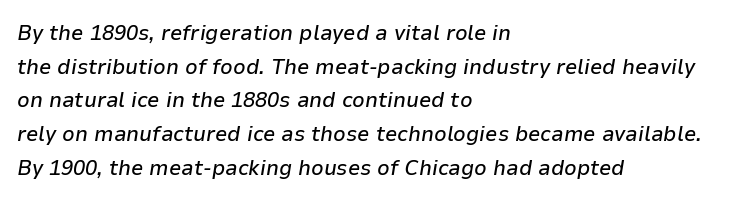
Each new line begins a customary step beneath the previous one. Has an underline been added? It has not. Style check: oblique. The rendering keeps characters at their native spacing. Teacher's note: observe the even left margin — that is flush-left alignment.
